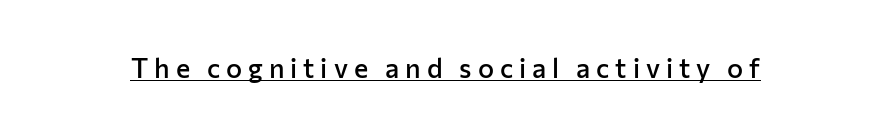
{"italic": "no", "bold": "semi", "underline": "yes", "letter_spacing": "wide", "letter_spacing_em": 0.22, "glyph_px": 27}
